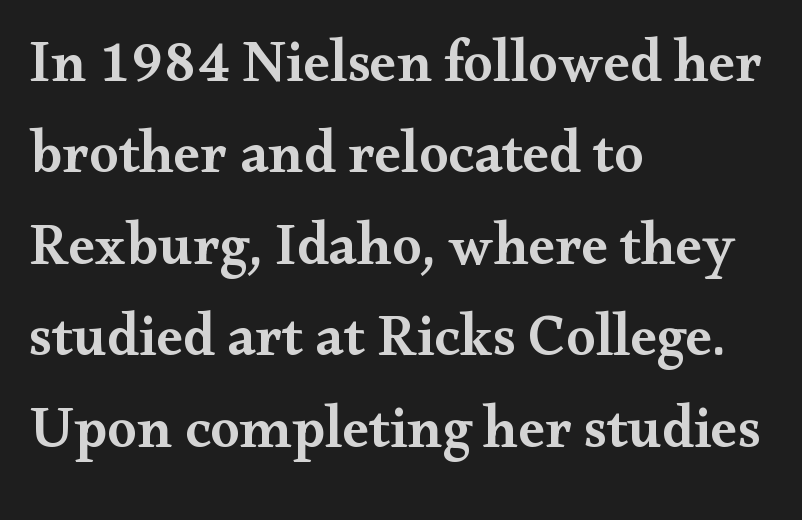
{"serif": "yes", "italic": "no", "bold": "semi", "weight": "semibold", "width": "wide", "stroke_contrast": "medium", "x_height": "small", "monospaced": "no", "underline": "no", "align": "left", "line_spacing": "normal", "line_spacing_ratio": 1.55, "letter_spacing": "normal", "letter_spacing_em": 0.0, "glyph_px": 59}
